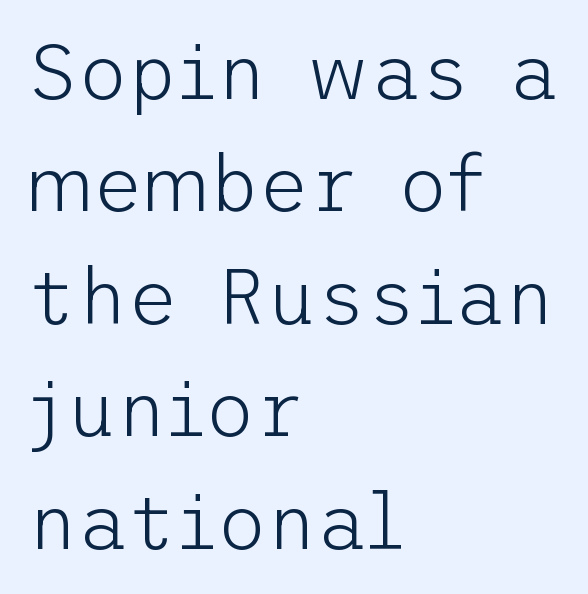
{"serif": "no", "italic": "no", "bold": "no", "weight": "light", "width": "normal", "stroke_contrast": "low", "x_height": "medium", "underline": "no", "align": "left", "line_spacing": "normal", "line_spacing_ratio": 1.46, "letter_spacing": "normal", "letter_spacing_em": 0.0, "glyph_px": 77}
